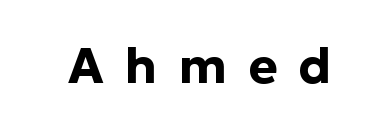
The typography opts for an upright posture over an oblique one. Spacing between characters has been opened up far beyond the box default. Stroke terminals: plain, sans-serif. You could not count columns in this text — the font is proportionally spaced.
